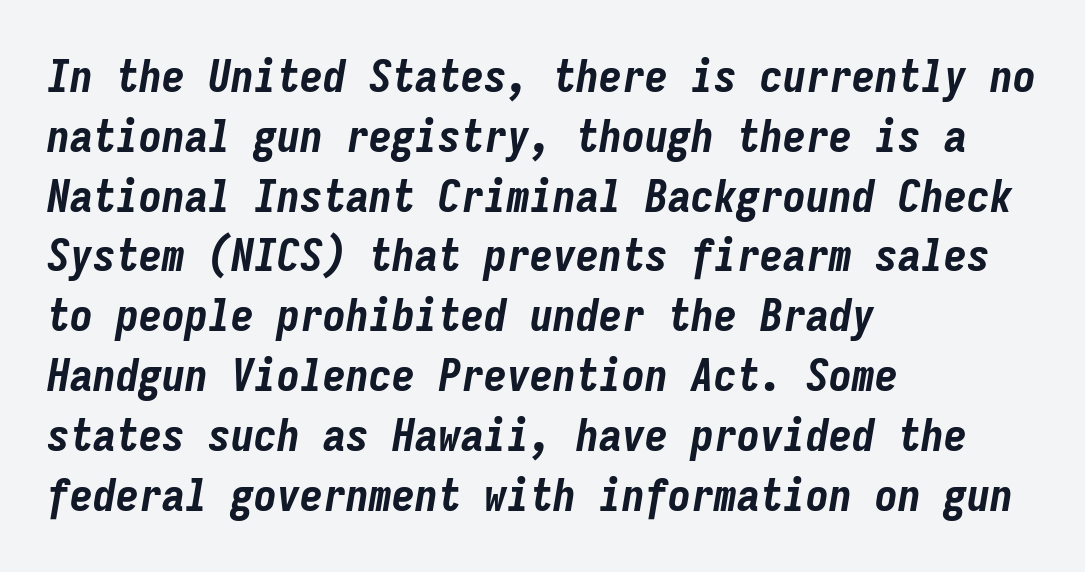
The image shows 46 px bold, condensed type, italic (leaning right), monospaced; set left-aligned, normal line spacing (1.3x), normal letter spacing, not underlined; low stroke contrast and a medium x-height.
